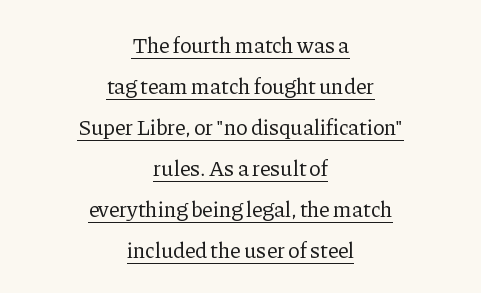
Q: Is the text bold? A: No.
Q: Is the text italic (slanted)? A: No, it is upright.
Q: Is the text underlined? A: Yes.
Q: How is the paragraph aligned? A: Centered.
Q: Is the spacing between letters normal or unusually wide? A: Normal.
